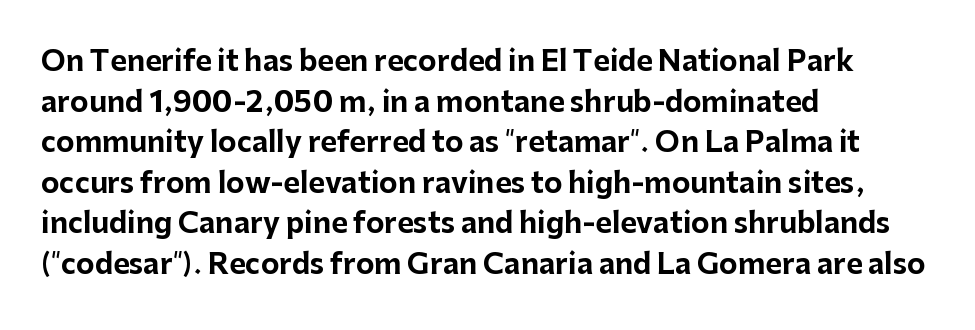
The image shows 28 px bold sans-serif type, upright; set left-aligned, normal line spacing (1.45x), normal letter spacing, not underlined; low stroke contrast and a medium x-height.
